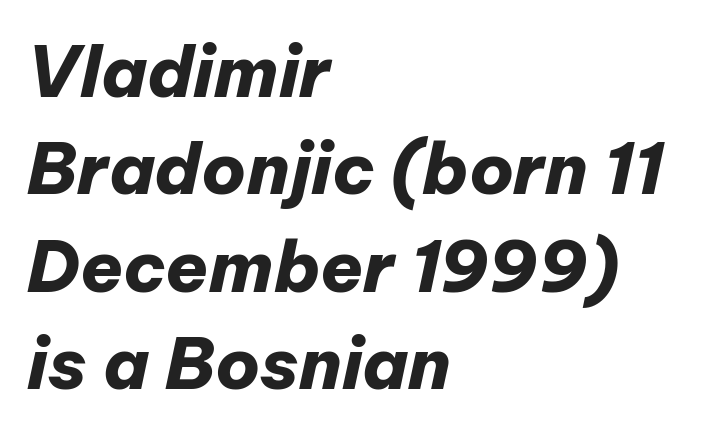
{"italic": "yes", "lean": "right", "slant_degrees": 12, "bold": "yes", "weight": "heavy", "width": "normal", "stroke_contrast": "low", "x_height": "medium", "monospaced": "no", "underline": "no", "align": "left", "line_spacing": "normal", "line_spacing_ratio": 1.39, "letter_spacing": "normal", "letter_spacing_em": 0.0, "glyph_px": 70}
